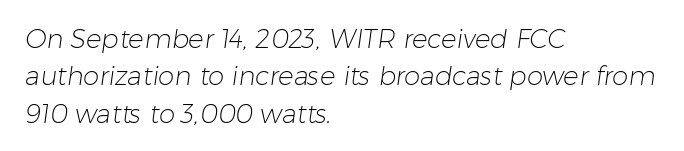
Is the letter spacing exaggerated? No — it looks like the ordinary default. Horizontal bands of white between lines are of average thickness. Underline: absent. Nothing heavy about these letters — not bold at all. The paragraph has a hard left edge and a soft right edge.
